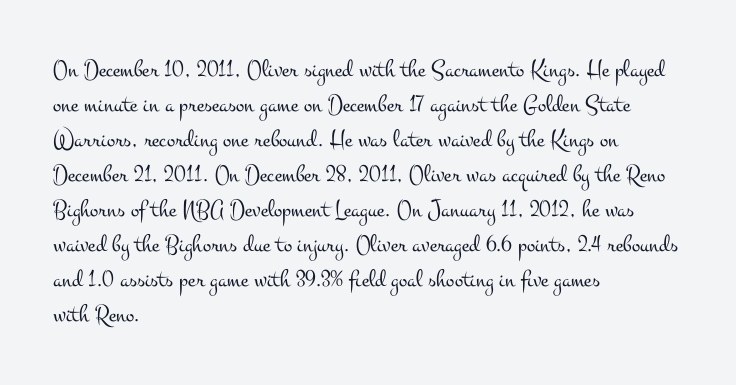
Nobody drew a line under any word here. The passage is arranged the way most books set body copy — flush left. Is the stroke heavy? The answer is a plain regular-or-lighter. Nobody touched the tracking dial on this one. The space between consecutive lines is moderate.
